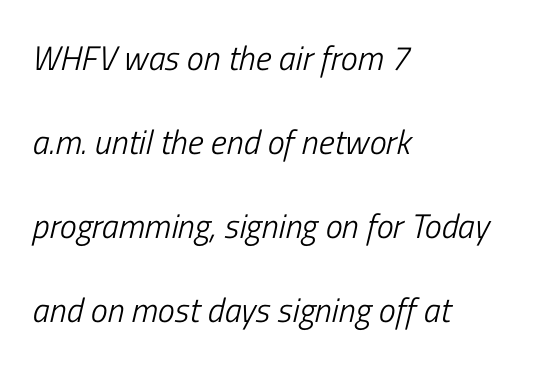
The image shows 34 px light, condensed type, italic (leaning right); set left-aligned, loose line spacing (2.47x), normal letter spacing, not underlined; low stroke contrast and a medium x-height.
